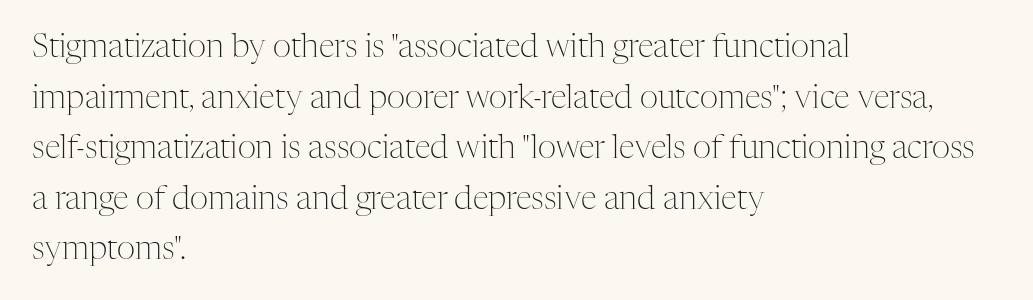
{"serif": "yes", "italic": "no", "bold": "no", "weight": "light", "width": "normal", "stroke_contrast": "medium", "x_height": "medium", "monospaced": "no", "underline": "no", "align": "left", "line_spacing": "normal", "line_spacing_ratio": 1.58, "letter_spacing": "normal", "letter_spacing_em": 0.0, "glyph_px": 32}
